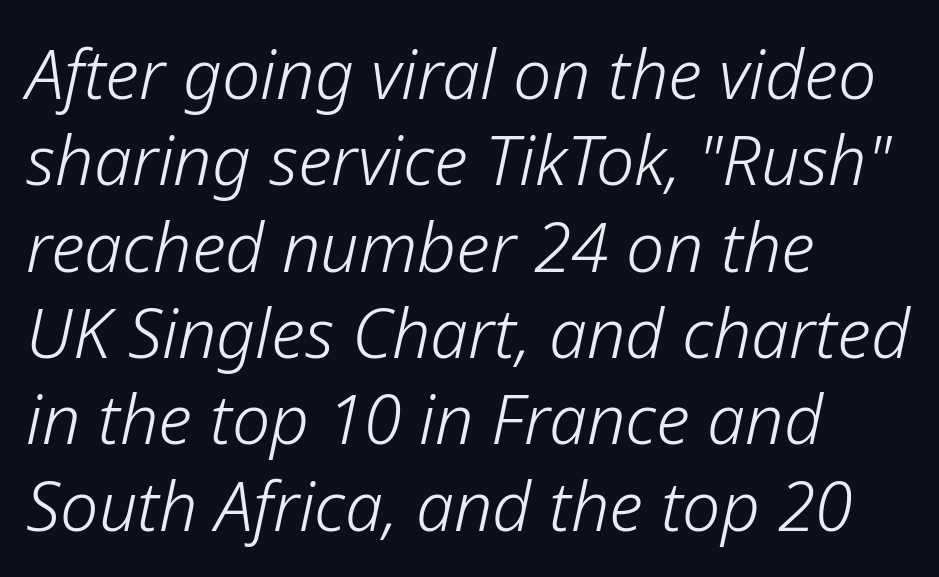
{"italic": "yes", "lean": "right", "slant_degrees": 12, "bold": "no", "weight": "light", "width": "normal", "stroke_contrast": "low", "x_height": "medium", "monospaced": "no", "underline": "no", "align": "left", "line_spacing": "normal", "line_spacing_ratio": 1.27, "letter_spacing": "normal", "letter_spacing_em": 0.0, "glyph_px": 68}
